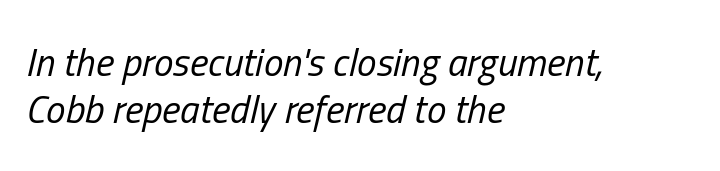
Q: Is the text bold? A: No.
Q: Is the text italic (slanted)? A: Yes, it leans right by about 13 degrees.
Q: Is the text underlined? A: No.
Q: How is the paragraph aligned? A: Left-aligned.
Q: Is the spacing between letters normal or unusually wide? A: Normal.
Q: Width (condensed, normal, or wide)? A: Condensed.
Q: Stroke contrast? A: Low.
Q: x-height? A: Medium.
Q: Monospaced? A: No.
